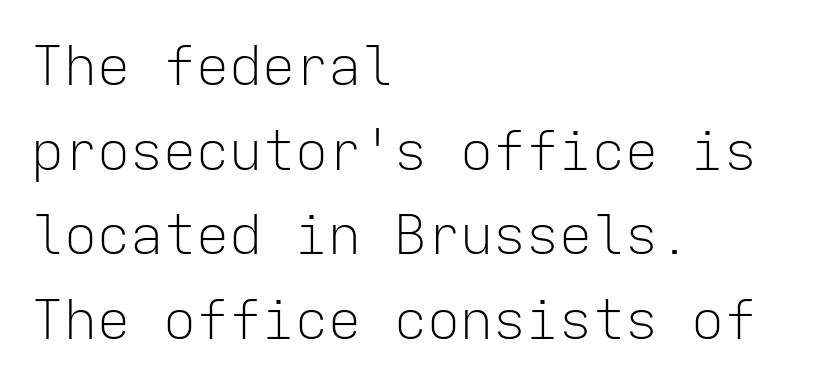
{"serif": "no", "italic": "no", "bold": "no", "weight": "light", "width": "normal", "stroke_contrast": "low", "x_height": "medium", "monospaced": "yes", "underline": "no", "align": "left", "line_spacing": "normal", "line_spacing_ratio": 1.54, "letter_spacing": "normal", "letter_spacing_em": 0.0, "glyph_px": 55}
